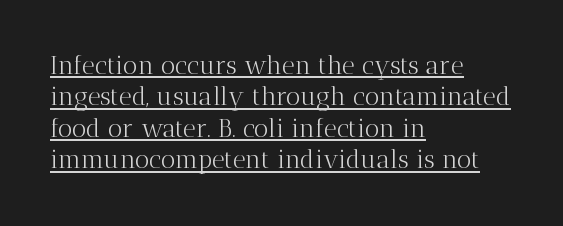
Q: Is the text bold? A: No.
Q: Is the text italic (slanted)? A: No, it is upright.
Q: Is the text underlined? A: Yes.
Q: How is the paragraph aligned? A: Left-aligned.
Q: Is the spacing between letters normal or unusually wide? A: Normal.
Q: Is the spacing between lines tight, normal or loose? A: Normal.
